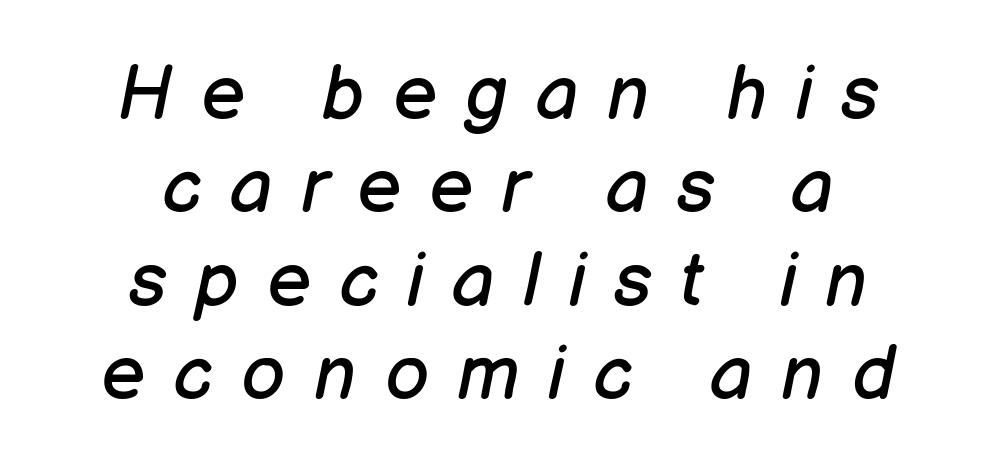
The image shows 76 px regular-weight type, italic (leaning right); set centered, line spacing 1.23x, unusually wide letter spacing (+0.37 em), not underlined; low stroke contrast and a medium x-height.
